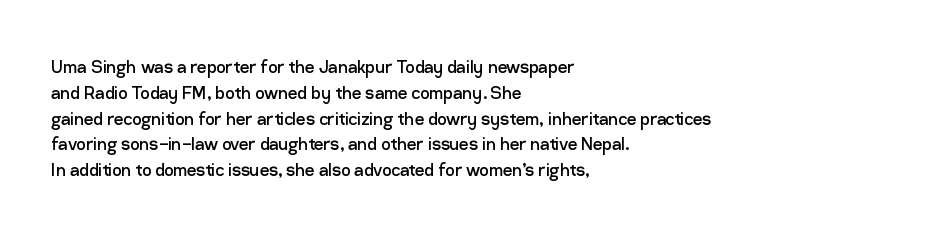
{"italic": "no", "bold": "no", "underline": "no", "align": "left", "line_spacing_ratio": 1.23, "letter_spacing": "normal", "letter_spacing_em": 0.0, "glyph_px": 21}
